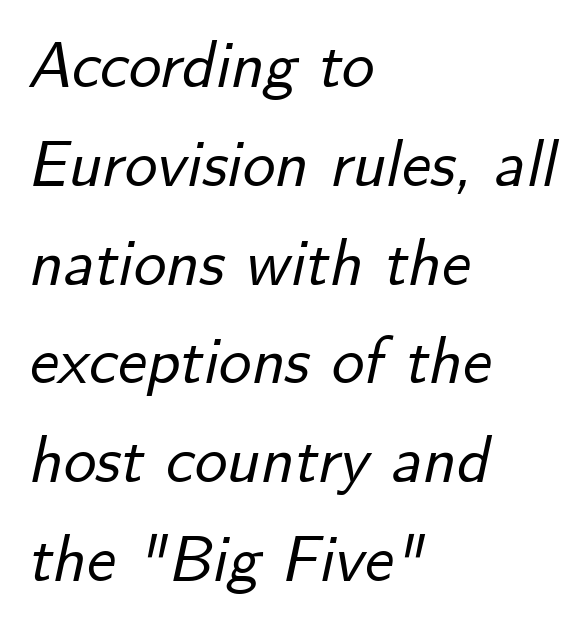
Q: Is the text italic (slanted)? A: Yes, it leans right by about 12 degrees.
Q: Is the text underlined? A: No.
Q: How is the paragraph aligned? A: Left-aligned.
Q: Is the spacing between letters normal or unusually wide? A: Normal.
Q: Is the spacing between lines tight, normal or loose? A: Normal.
Q: Width (condensed, normal, or wide)? A: Normal.
Q: Stroke contrast? A: Low.
Q: x-height? A: Small.
Q: Monospaced? A: No.
